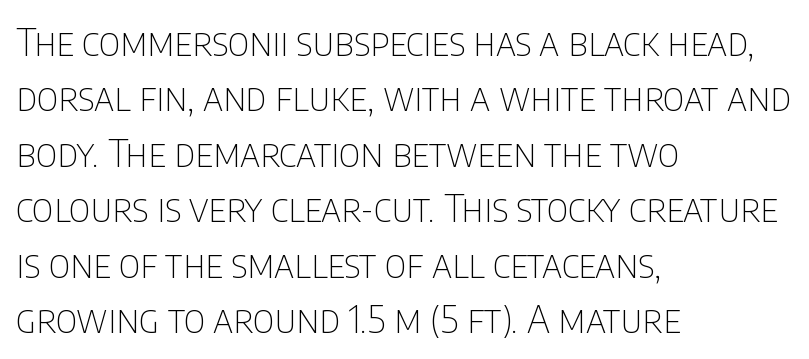
Q: Is the text bold? A: No.
Q: Is the text italic (slanted)? A: No, it is upright.
Q: Is the typeface a serif or a sans-serif typeface? A: Sans-serif.
Q: Is the text underlined? A: No.
Q: How is the paragraph aligned? A: Left-aligned.
Q: Is the spacing between letters normal or unusually wide? A: Normal.
Q: Is the spacing between lines tight, normal or loose? A: Normal.
Q: Width (condensed, normal, or wide)? A: Condensed.
Q: Stroke contrast? A: Low.
Q: x-height? A: Large.
Q: Monospaced? A: No.
